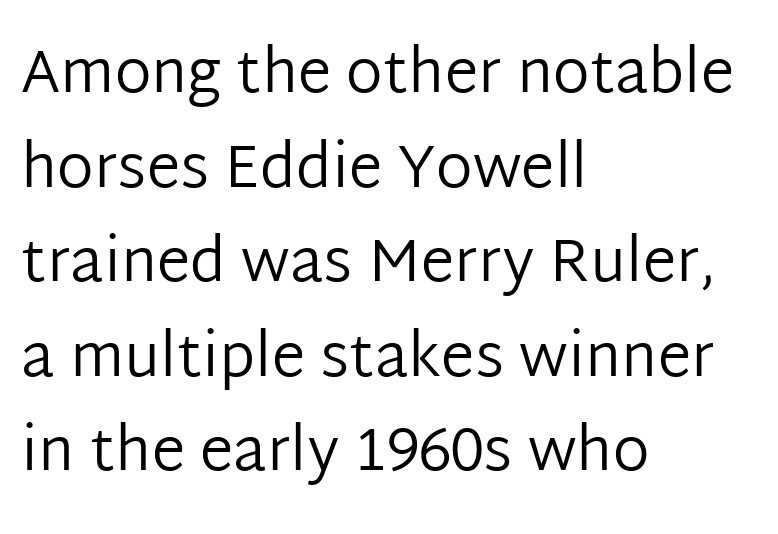
{"serif": "no", "italic": "no", "bold": "no", "weight": "regular", "width": "normal", "stroke_contrast": "low", "x_height": "medium", "monospaced": "no", "underline": "no", "align": "left", "line_spacing": "normal", "line_spacing_ratio": 1.55, "letter_spacing": "normal", "letter_spacing_em": 0.0, "glyph_px": 61}
